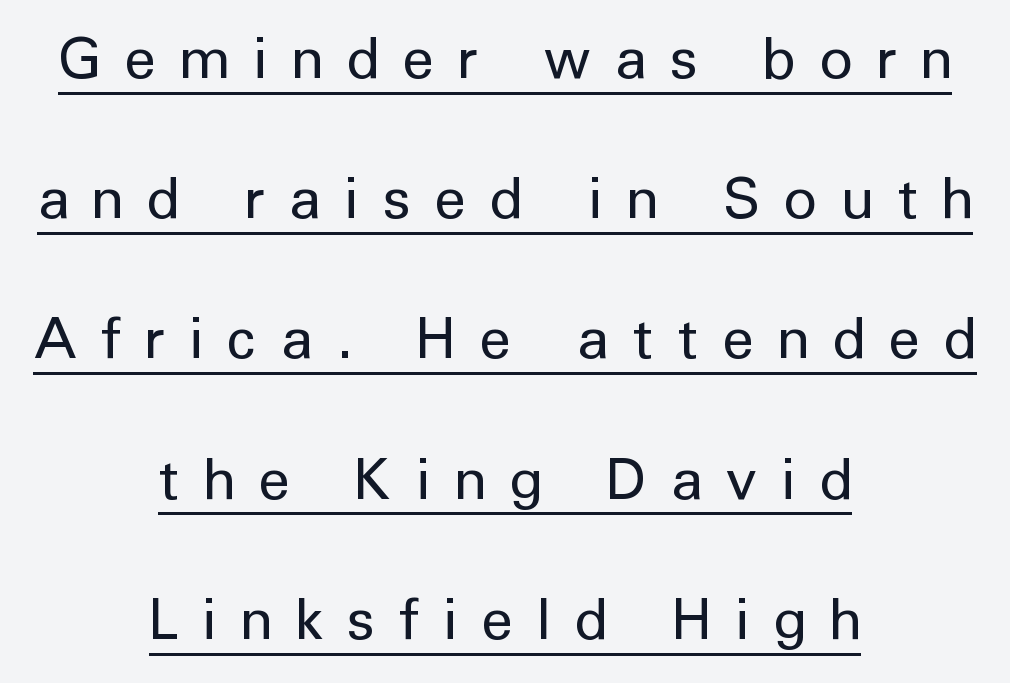
The horizontal fit of the characters is loose and conspicuously gappy. What kind of face is this? One without serifs — a sans. The text block is weighted toward neither margin, spreading evenly from the middle. What's the leading like? Stretched, with rows far apart. Designer's note — italics off, roman on.
